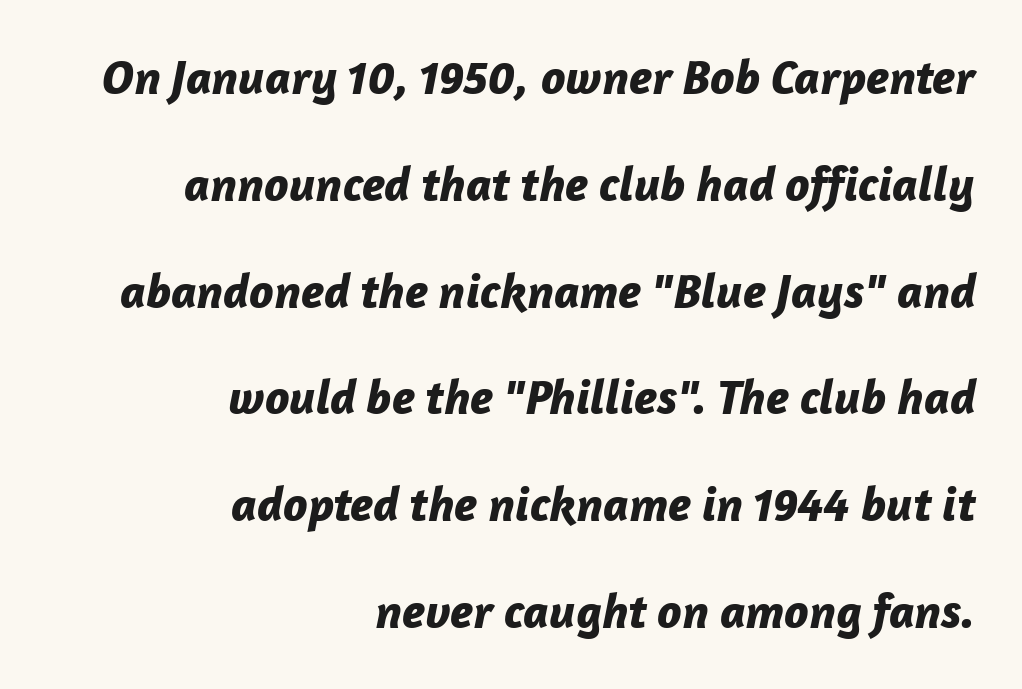
The image shows 49 px bold type, italic (leaning right); set right-aligned, loose line spacing (2.18x), normal letter spacing, not underlined; low stroke contrast and a medium x-height.
